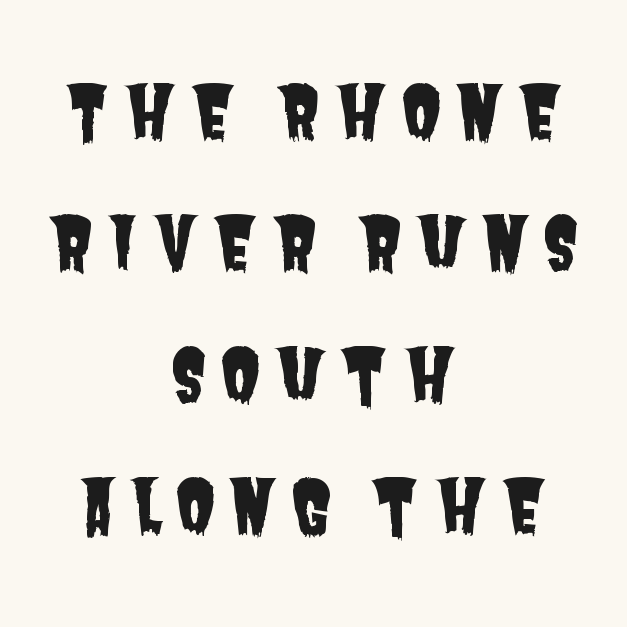
The image shows 73 px condensed sans-serif type; set centered, line spacing 1.8x, not underlined; low stroke contrast and a large x-height.
